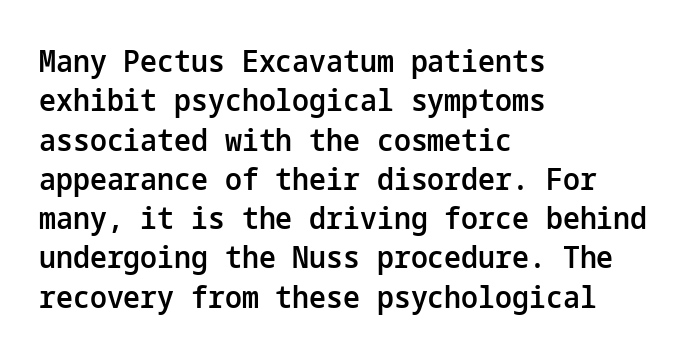
{"serif": "no", "italic": "no", "bold": "semi", "weight": "semibold", "width": "normal", "stroke_contrast": "low", "x_height": "medium", "underline": "no", "align": "left", "line_spacing": "normal", "line_spacing_ratio": 1.31, "letter_spacing": "normal", "letter_spacing_em": 0.0, "glyph_px": 30}
